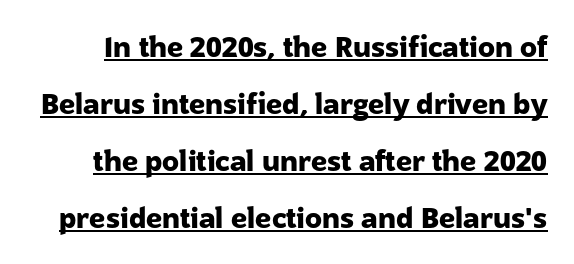
{"serif": "no", "italic": "no", "bold": "yes", "weight": "heavy", "width": "normal", "stroke_contrast": "low", "x_height": "medium", "monospaced": "no", "underline": "yes", "line_spacing": "loose", "line_spacing_ratio": 2.03, "letter_spacing": "normal", "letter_spacing_em": 0.0, "glyph_px": 28}
